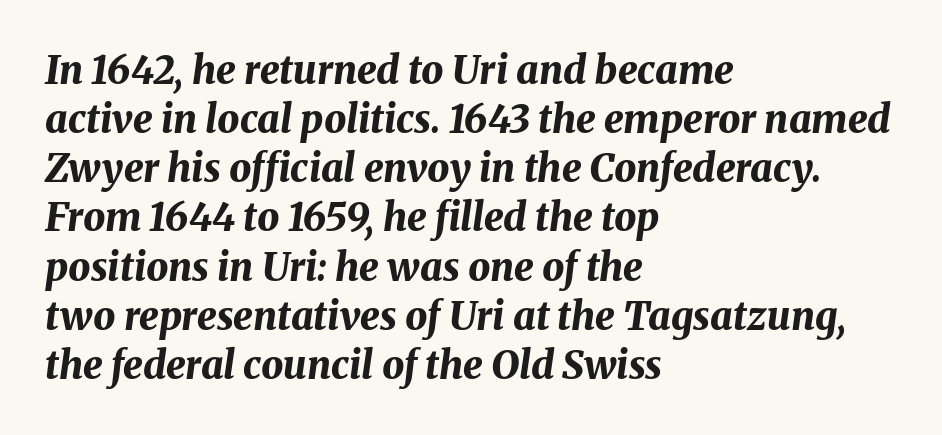
{"italic": "yes", "lean": "right", "slant_degrees": 8, "bold": "yes", "weight": "bold", "width": "normal", "stroke_contrast": "medium", "x_height": "medium", "monospaced": "no", "underline": "no", "align": "left", "line_spacing": "normal", "line_spacing_ratio": 1.26, "letter_spacing": "normal", "letter_spacing_em": 0.0, "glyph_px": 39}
